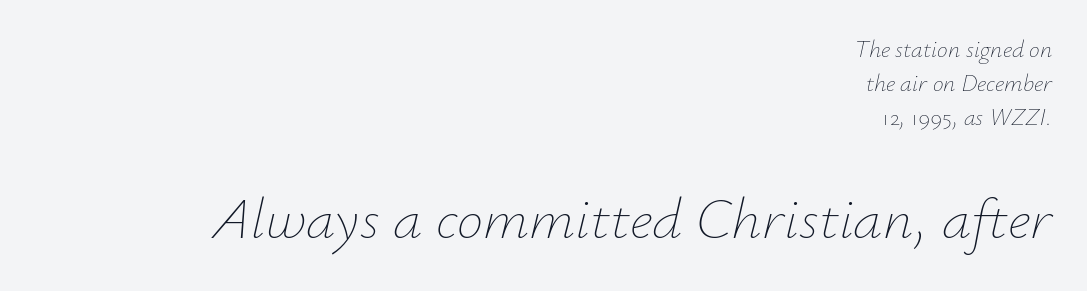
{"italic": "yes", "lean": "right", "slant_degrees": 12, "bold": "no", "weight": "thin", "width": "normal", "stroke_contrast": "low", "x_height": "small", "monospaced": "no", "underline": "no", "align": "right", "line_spacing": "normal", "line_spacing_ratio": 1.41, "letter_spacing": "normal", "letter_spacing_em": 0.0, "larger_block": "second", "size_ratio": 2.46, "glyph_px": 59}
